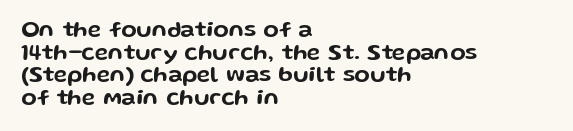
Q: Is the text italic (slanted)? A: No, it is upright.
Q: Is the text underlined? A: No.
Q: How is the paragraph aligned? A: Left-aligned.
Q: Is the spacing between letters normal or unusually wide? A: Normal.
Q: Is the spacing between lines tight, normal or loose? A: Tight.
